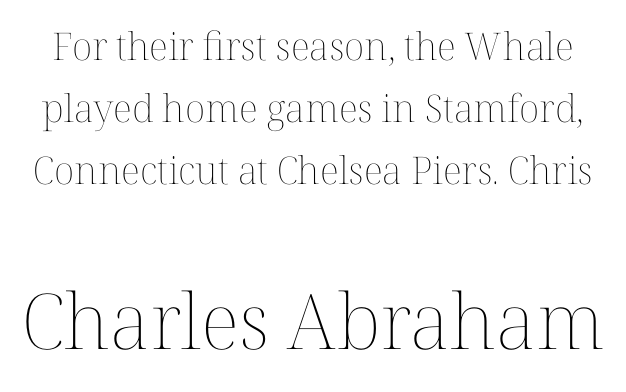
{"italic": "no", "bold": "no", "weight": "thin", "width": "normal", "stroke_contrast": "medium", "x_height": "medium", "monospaced": "no", "underline": "no", "line_spacing": "normal", "line_spacing_ratio": 1.63, "letter_spacing": "normal", "letter_spacing_em": 0.0, "larger_block": "second", "size_ratio": 2.03, "glyph_px": 77}
